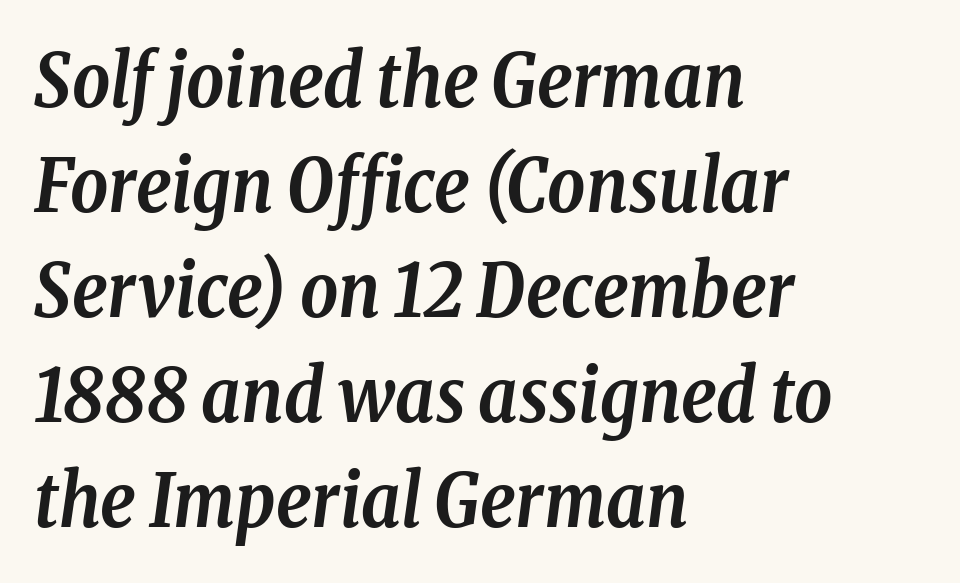
{"serif": "yes", "italic": "yes", "lean": "right", "slant_degrees": 8, "bold": "yes", "weight": "semibold", "width": "condensed", "stroke_contrast": "low", "x_height": "medium", "monospaced": "no", "underline": "no", "align": "left", "line_spacing": "normal", "line_spacing_ratio": 1.42, "letter_spacing": "normal", "letter_spacing_em": 0.0, "glyph_px": 74}
